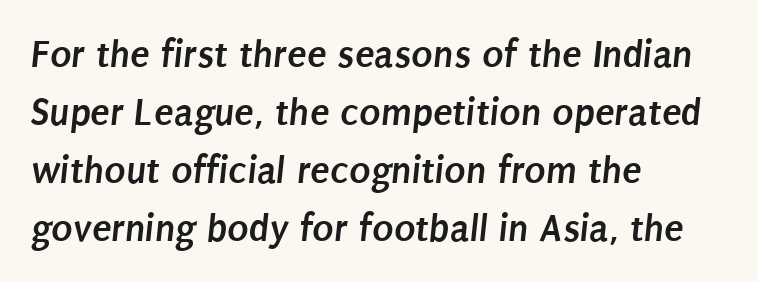
Q: Is the text bold? A: Yes.
Q: Is the typeface a serif or a sans-serif typeface? A: Sans-serif.
Q: Is the text underlined? A: No.
Q: How is the paragraph aligned? A: Left-aligned.
Q: Is the spacing between letters normal or unusually wide? A: Normal.
Q: Is the spacing between lines tight, normal or loose? A: Normal.
Q: Width (condensed, normal, or wide)? A: Condensed.
Q: Stroke contrast? A: Low.
Q: x-height? A: Large.
Q: Monospaced? A: No.
